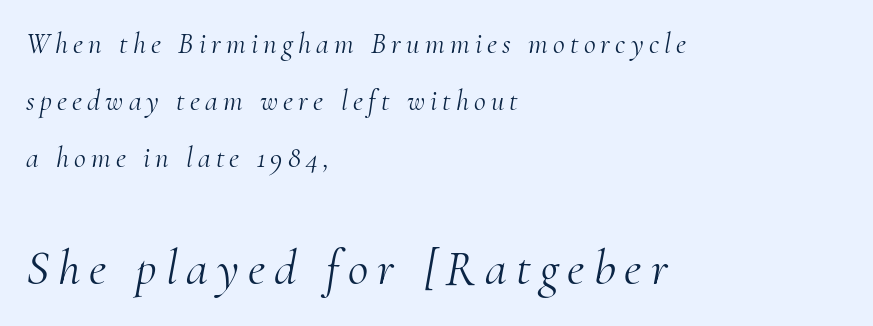
Q: Is the text bold? A: No.
Q: Is the text italic (slanted)? A: Yes, it leans right by about 10 degrees.
Q: Is the typeface a serif or a sans-serif typeface? A: Serif.
Q: Is the text underlined? A: No.
Q: How is the paragraph aligned? A: Left-aligned.
Q: Is the spacing between lines tight, normal or loose? A: Loose.
Q: Which block of text is set in a larger size, the first (top) or the second (bottom)? A: The second (bottom) one.
Q: Width (condensed, normal, or wide)? A: Normal.
Q: Stroke contrast? A: Medium.
Q: x-height? A: Small.
Q: Monospaced? A: No.
